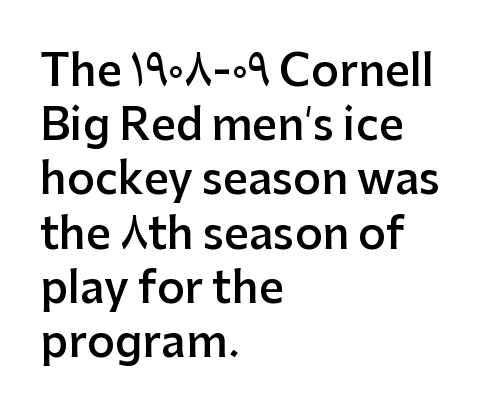
The image shows 43 px semibold sans-serif type, upright; set left-aligned, normal line spacing (1.26x), normal letter spacing, not underlined; low stroke contrast and a medium x-height.
